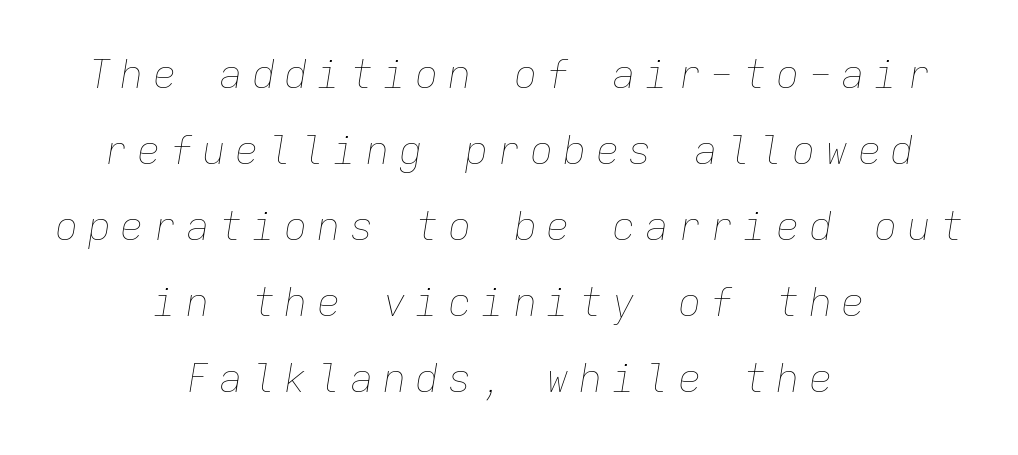
The image shows 39 px thin type, italic (leaning right), monospaced; set centered, loose line spacing (1.95x), unusually wide letter spacing (+0.24 em), not underlined; low stroke contrast and a medium x-height.
